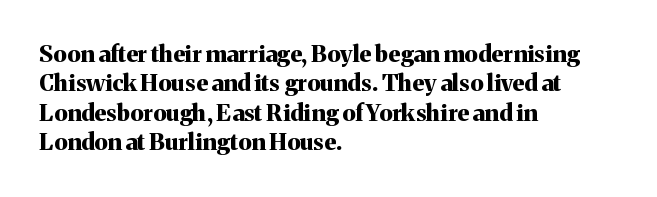
The image shows 23 px bold type, upright; set left-aligned, normal line spacing (1.28x), normal letter spacing, not underlined.
